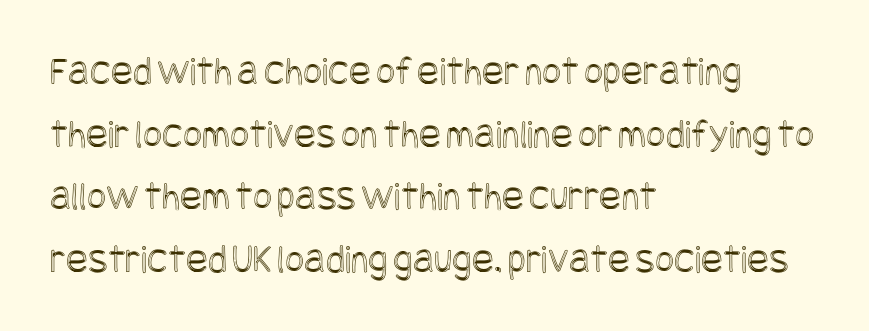
Q: Is the text italic (slanted)? A: No, it is upright.
Q: Is the text underlined? A: No.
Q: How is the paragraph aligned? A: Left-aligned.
Q: Is the spacing between letters normal or unusually wide? A: Normal.
Q: Is the spacing between lines tight, normal or loose? A: Normal.
Q: Width (condensed, normal, or wide)? A: Condensed.
Q: x-height? A: Large.
